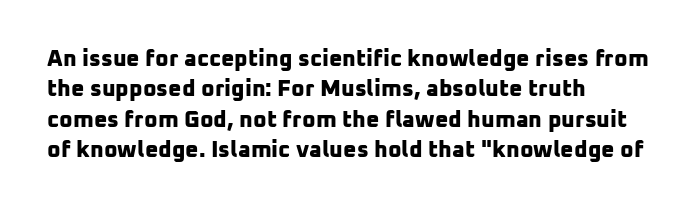
{"bold": "yes", "underline": "no", "align": "left", "line_spacing": "normal", "line_spacing_ratio": 1.32, "letter_spacing": "normal", "letter_spacing_em": 0.0, "glyph_px": 23}
